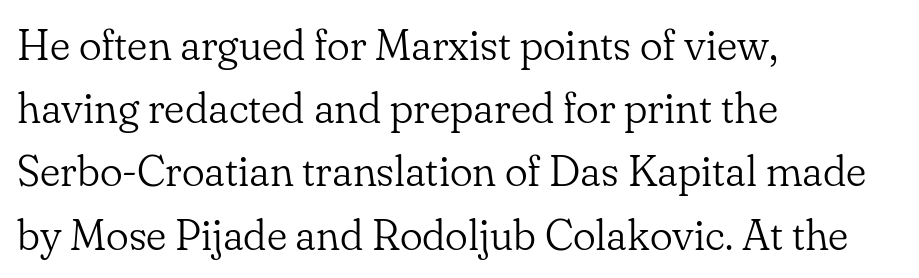
{"serif": "yes", "italic": "no", "bold": "no", "weight": "light", "width": "normal", "stroke_contrast": "low", "x_height": "small", "monospaced": "no", "underline": "no", "align": "left", "line_spacing": "normal", "line_spacing_ratio": 1.47, "letter_spacing": "normal", "letter_spacing_em": 0.0, "glyph_px": 43}
